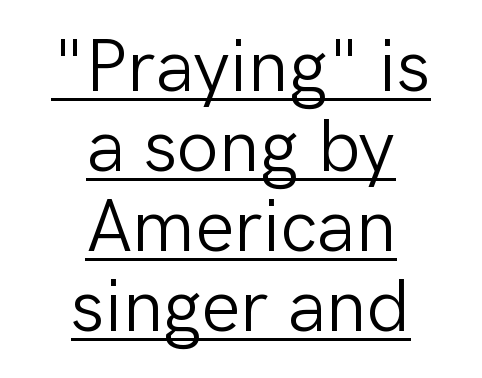
Where is the straight margin? There isn't one; the lines are centered. Heaviness? Minimal to ordinary, like unemphasized prose. These lines were composed using upright roman letters. There is no visible air inserted between adjacent glyphs. Proportional: the letters do not fall into vertical columns.
